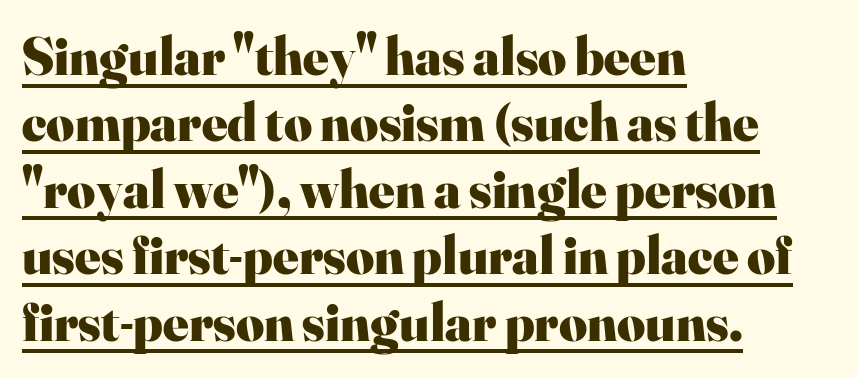
The image shows 54 px heavy serif type, upright; set left-aligned, line spacing 1.23x, normal letter spacing, underlined; high stroke contrast and a small x-height.
